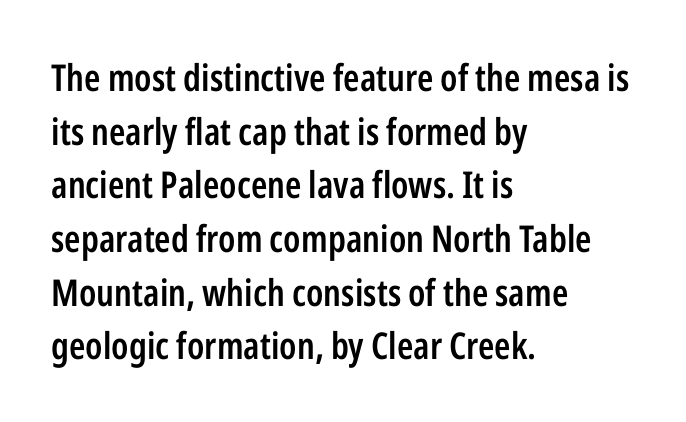
Q: Is the text bold? A: Semi-bold.
Q: Is the text italic (slanted)? A: No, it is upright.
Q: Is the typeface a serif or a sans-serif typeface? A: Sans-serif.
Q: Is the text underlined? A: No.
Q: How is the paragraph aligned? A: Left-aligned.
Q: Is the spacing between letters normal or unusually wide? A: Normal.
Q: Is the spacing between lines tight, normal or loose? A: Normal.
Q: Width (condensed, normal, or wide)? A: Condensed.
Q: Stroke contrast? A: Low.
Q: x-height? A: Medium.
Q: Monospaced? A: No.
